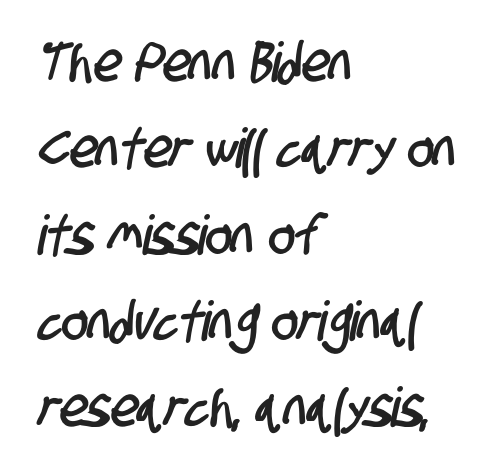
{"serif": "no", "width": "condensed", "stroke_contrast": "low", "x_height": "large", "monospaced": "no", "underline": "no", "align": "left", "line_spacing": "normal", "line_spacing_ratio": 1.57, "letter_spacing": "normal", "letter_spacing_em": 0.0, "glyph_px": 55}
